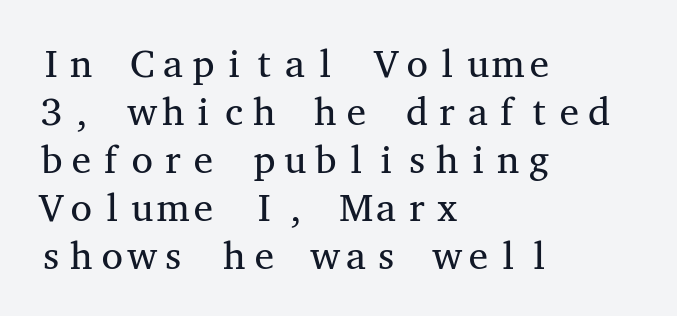
The image shows 39 px regular-weight, wide serif type, upright, monospaced; set left-aligned, line spacing 1.23x, normal letter spacing, not underlined; medium stroke contrast and a medium x-height.
